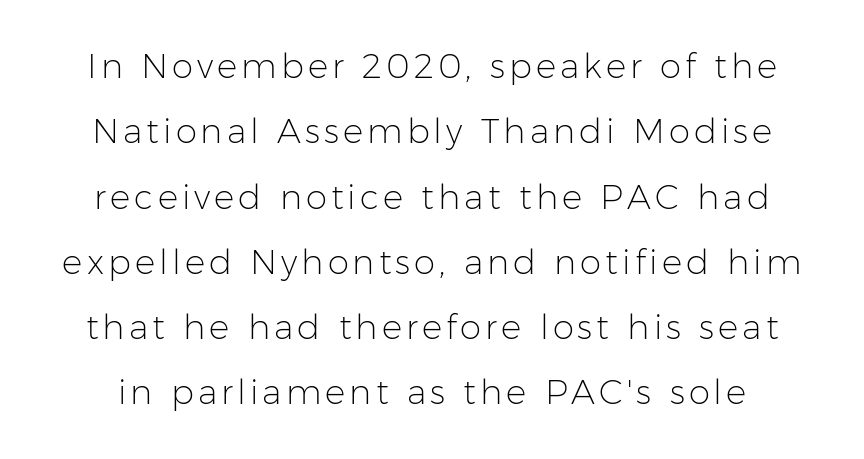
Unbolded letterforms with no extra heft. This sample uses an upright cut, with every glyph sitting square on the baseline. What kind of face is this? One without serifs — a sans. Interline gaps are noticeably wide in this sample.
